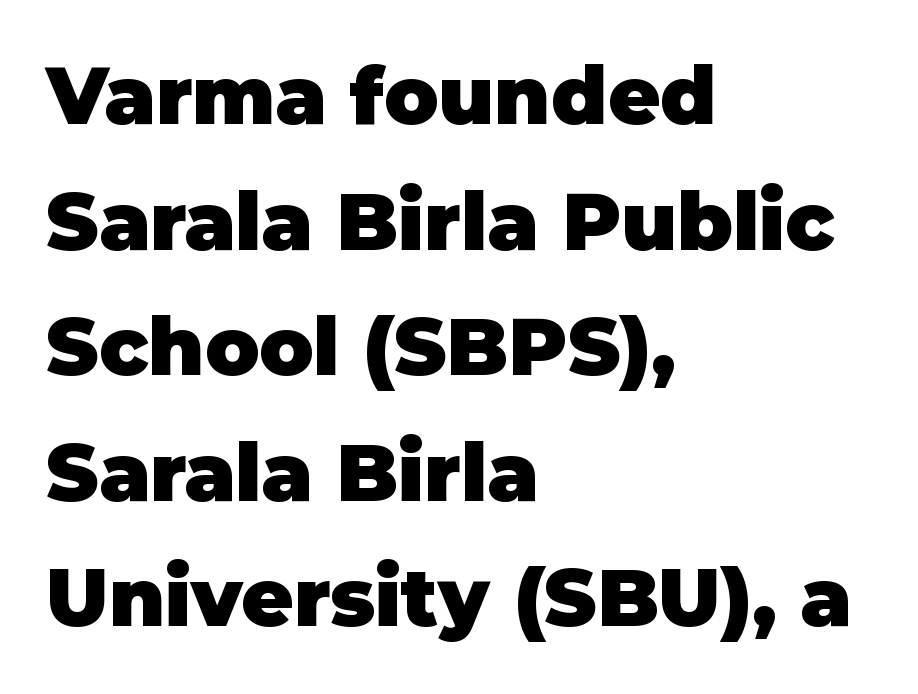
Tracking here is standard; glyphs follow each other at the usual distance. Each letter keeps its own natural width here, so spacing adapts to shape. Has an underline been added? It has not. Type style note: lacks serifs.
